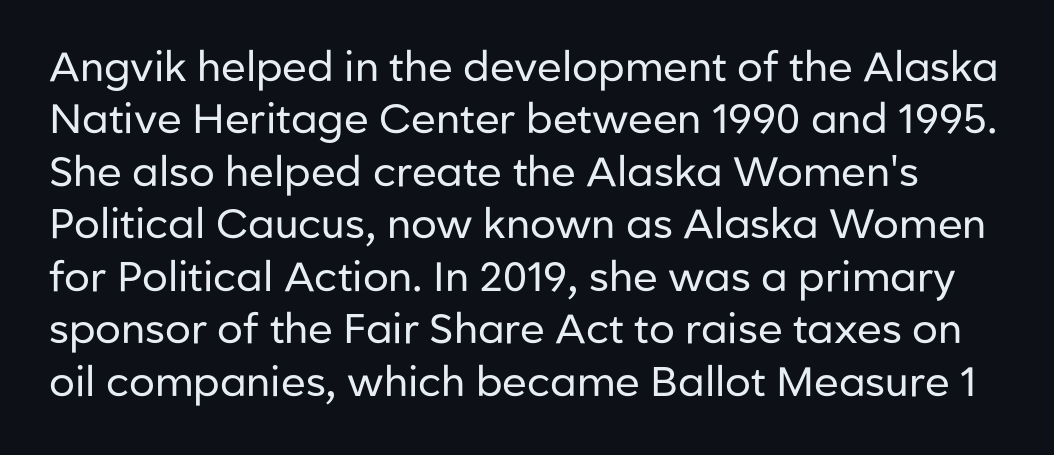
The image shows 41 px regular-weight sans-serif type, upright; set normal line spacing (1.28x), normal letter spacing, not underlined; low stroke contrast and a medium x-height.
